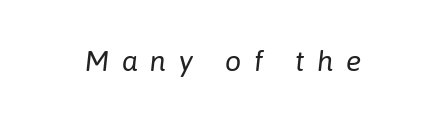
{"italic": "yes", "lean": "right", "slant_degrees": 6, "bold": "no", "weight": "regular", "width": "normal", "stroke_contrast": "low", "x_height": "medium", "monospaced": "no", "underline": "no", "letter_spacing": "wide", "letter_spacing_em": 0.43, "glyph_px": 29}
